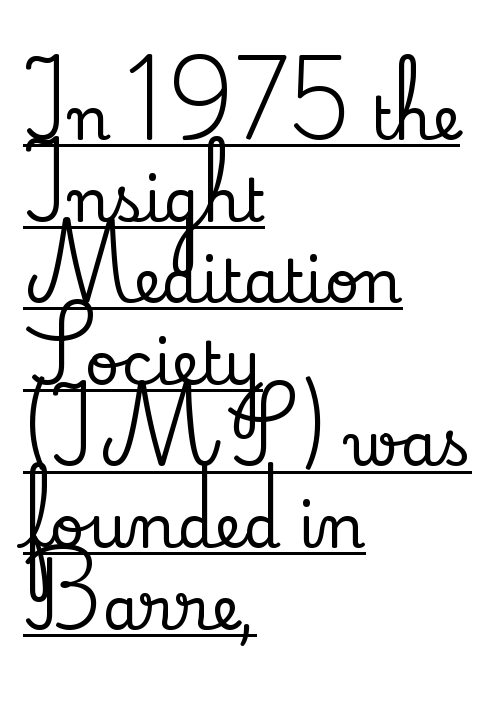
This rendering employs a face with finishing strokes, i.e., a serif. This is underlined copy, the kind a proofreader might mark for attention. Note the varied advance widths — an 'i' is clearly narrower than an 'm'. The paragraph has a hard left edge and a soft right edge. One glance says typical: line gaps are just what's usual. The specimen reads as upright at a glance.
